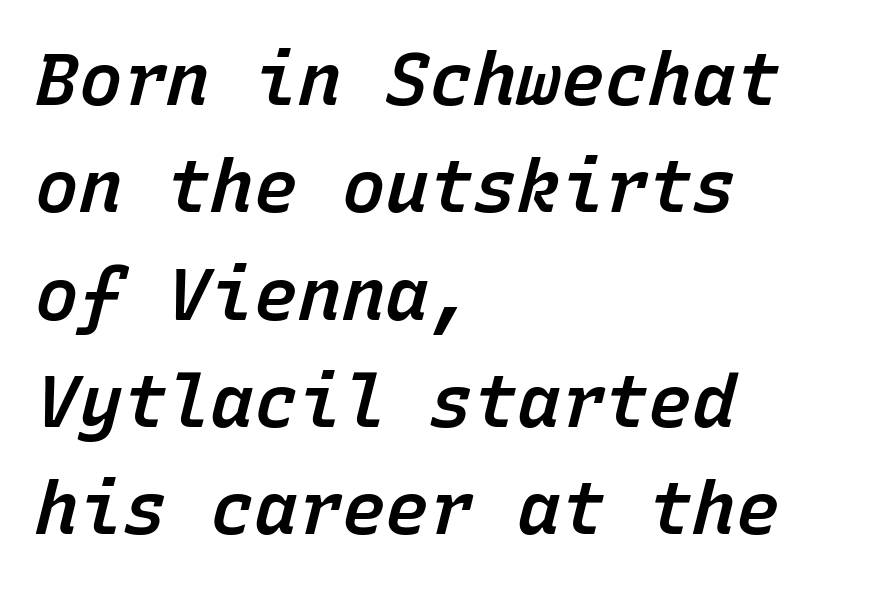
Underlining? Definitely not there. These lines stack with their left ends in a neat column. Spacing verdict: monospaced, one width for all characters. Vertical spacing — default. The letters sit at their default tracking, neither squeezed nor spread. Observe the lean: these are italic letterforms.
